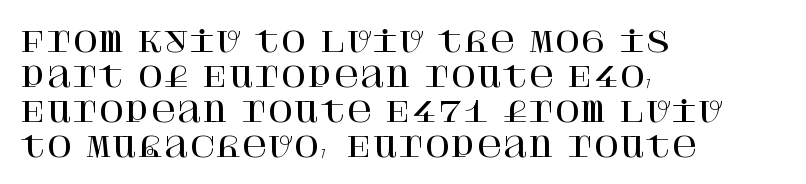
The image shows 28 px serif type, upright; set left-aligned, normal line spacing (1.25x), normal letter spacing, not underlined; high stroke contrast and a large x-height.
